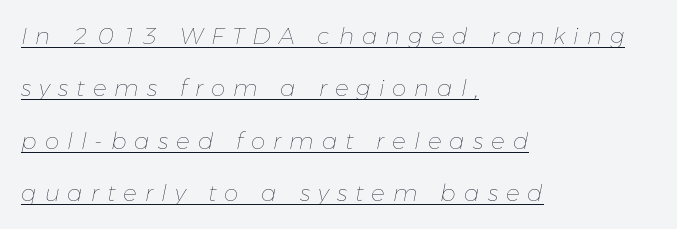
Q: Is the text bold? A: No.
Q: Is the text italic (slanted)? A: Yes, it leans right by about 11 degrees.
Q: Is the text underlined? A: Yes.
Q: How is the paragraph aligned? A: Left-aligned.
Q: Is the spacing between letters normal or unusually wide? A: Unusually wide.
Q: Is the spacing between lines tight, normal or loose? A: Loose.
